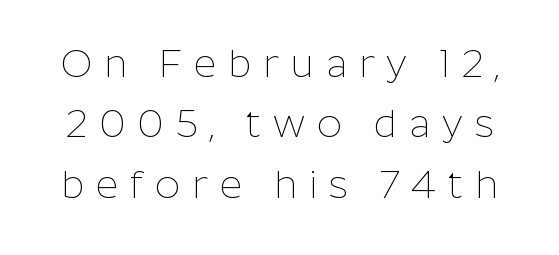
Q: Is the text bold? A: No.
Q: Is the text italic (slanted)? A: No, it is upright.
Q: Is the typeface a serif or a sans-serif typeface? A: Sans-serif.
Q: Is the text underlined? A: No.
Q: Is the spacing between letters normal or unusually wide? A: Unusually wide.
Q: Is the spacing between lines tight, normal or loose? A: Normal.
Q: Width (condensed, normal, or wide)? A: Normal.
Q: Stroke contrast? A: Low.
Q: x-height? A: Medium.
Q: Monospaced? A: No.
